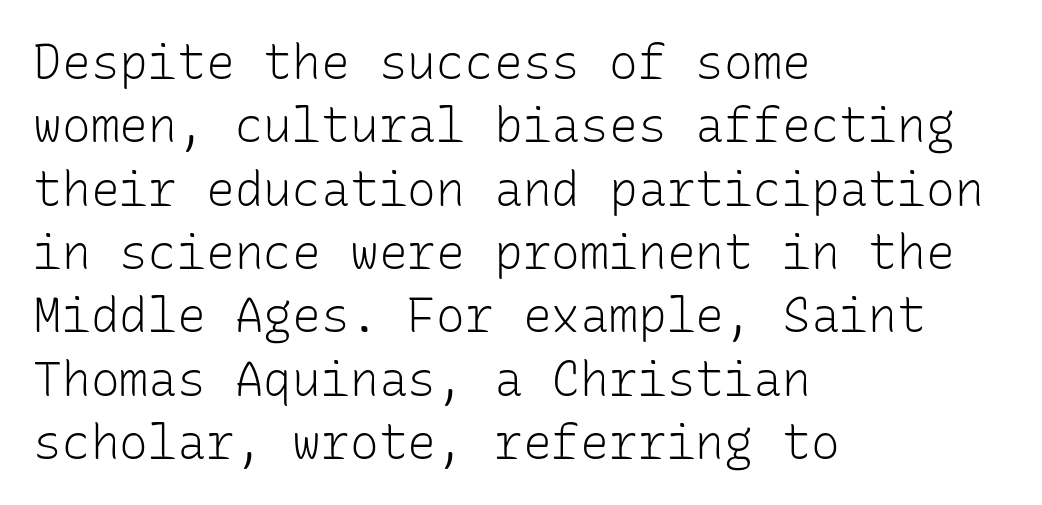
Q: Is the text bold? A: No.
Q: Is the text italic (slanted)? A: No, it is upright.
Q: Is the typeface a serif or a sans-serif typeface? A: Sans-serif.
Q: Is the text underlined? A: No.
Q: How is the paragraph aligned? A: Left-aligned.
Q: Is the spacing between letters normal or unusually wide? A: Normal.
Q: Is the spacing between lines tight, normal or loose? A: Normal.
Q: Width (condensed, normal, or wide)? A: Normal.
Q: Stroke contrast? A: Low.
Q: x-height? A: Medium.
Q: Monospaced? A: Yes.
